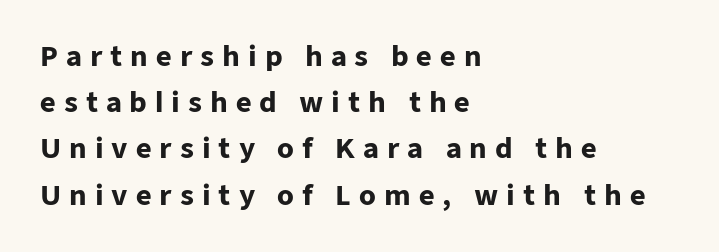
{"italic": "no", "bold": "yes", "underline": "no", "align": "left", "line_spacing_ratio": 1.71, "letter_spacing": "wide", "letter_spacing_em": 0.29, "glyph_px": 27}
